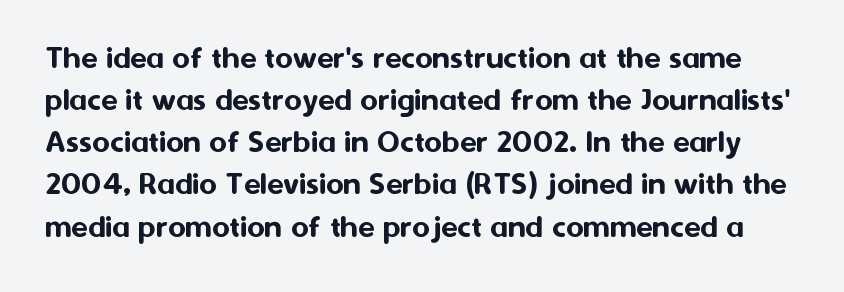
The baseline area is clear. Every stem runs plumb, perpendicular to the baseline. What stands out about the letter spacing? Nothing — it is the standard amount. These lines are rendered in a variable-pitch font.
